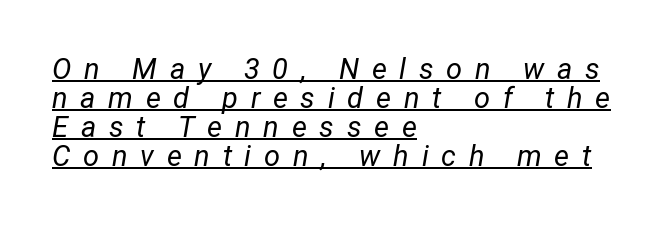
Each line of the rendering has a horizontal stroke beneath the glyphs. Compared with typical paragraphs, the rows here are closer together. No extra ink here — the face is not bold. Proportional: the letters do not fall into vertical columns. If you drew a ruler down the left edge, every line would touch it.
